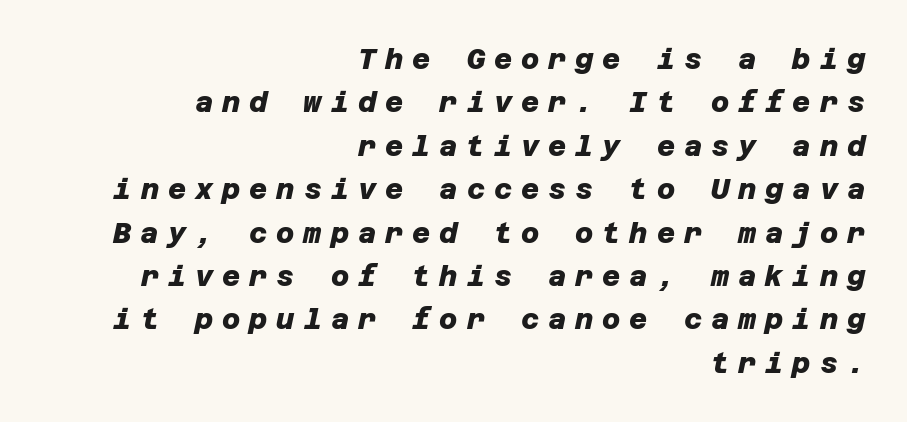
{"serif": "no", "bold": "yes", "weight": "heavy", "width": "normal", "stroke_contrast": "low", "x_height": "large", "underline": "no", "align": "right", "line_spacing": "normal", "line_spacing_ratio": 1.55, "letter_spacing": "wide", "letter_spacing_em": 0.32, "glyph_px": 28}
